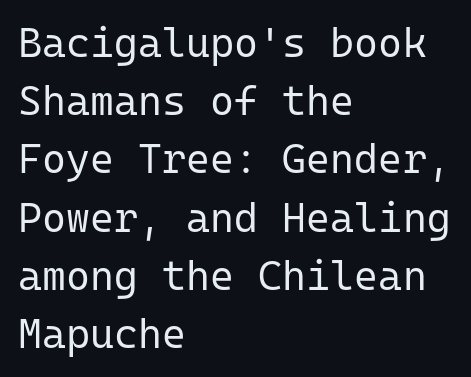
Q: Is the text bold? A: No.
Q: Is the text italic (slanted)? A: No, it is upright.
Q: Is the typeface a serif or a sans-serif typeface? A: Sans-serif.
Q: Is the text underlined? A: No.
Q: How is the paragraph aligned? A: Left-aligned.
Q: Is the spacing between letters normal or unusually wide? A: Normal.
Q: Is the spacing between lines tight, normal or loose? A: Normal.
Q: Width (condensed, normal, or wide)? A: Normal.
Q: Stroke contrast? A: Low.
Q: x-height? A: Medium.
Q: Monospaced? A: Yes.
